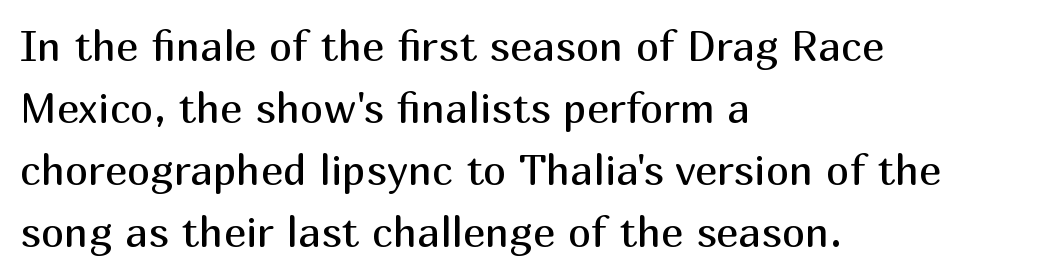
The image shows 42 px regular-weight sans-serif type, upright; set left-aligned, normal line spacing (1.48x), normal letter spacing, not underlined; medium stroke contrast and a medium x-height.
